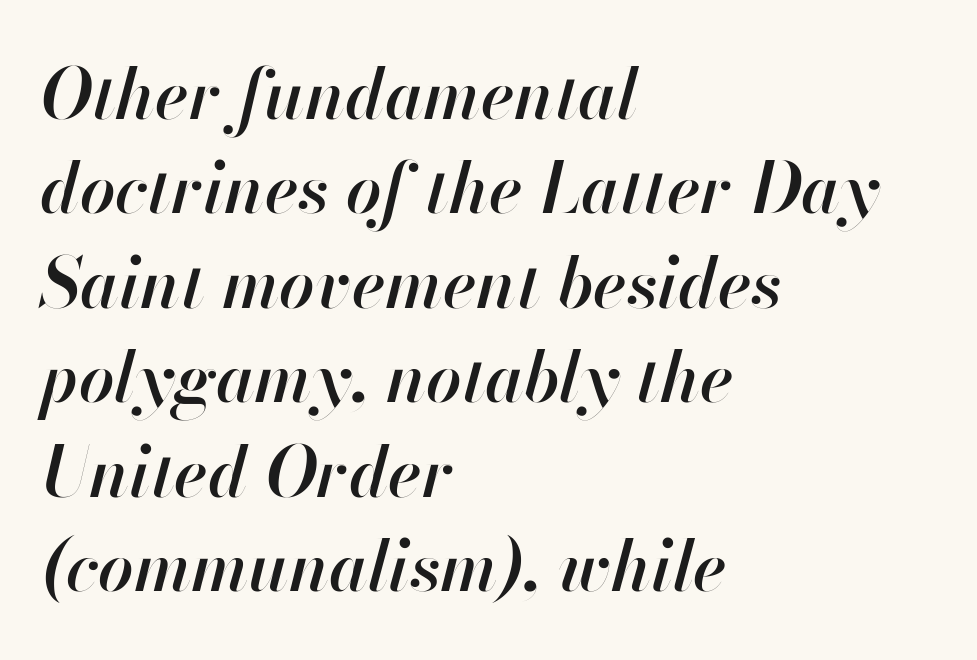
Q: Is the text bold? A: Semi-bold.
Q: Is the text italic (slanted)? A: Yes, it leans right by about 13 degrees.
Q: Is the text underlined? A: No.
Q: How is the paragraph aligned? A: Left-aligned.
Q: Is the spacing between letters normal or unusually wide? A: Normal.
Q: Is the spacing between lines tight, normal or loose? A: Normal.
Q: Width (condensed, normal, or wide)? A: Normal.
Q: Stroke contrast? A: High.
Q: x-height? A: Small.
Q: Monospaced? A: No.
